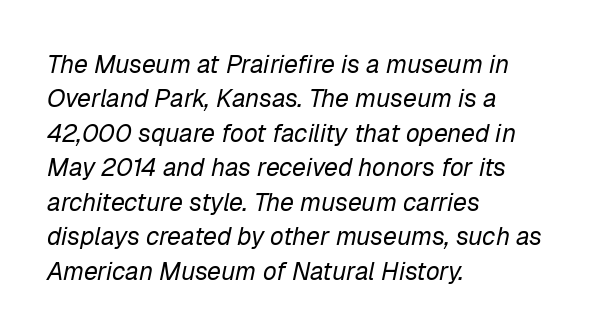
The image shows 25 px text type, italic (leaning right); set left-aligned, normal line spacing (1.38x), normal letter spacing, not underlined.
